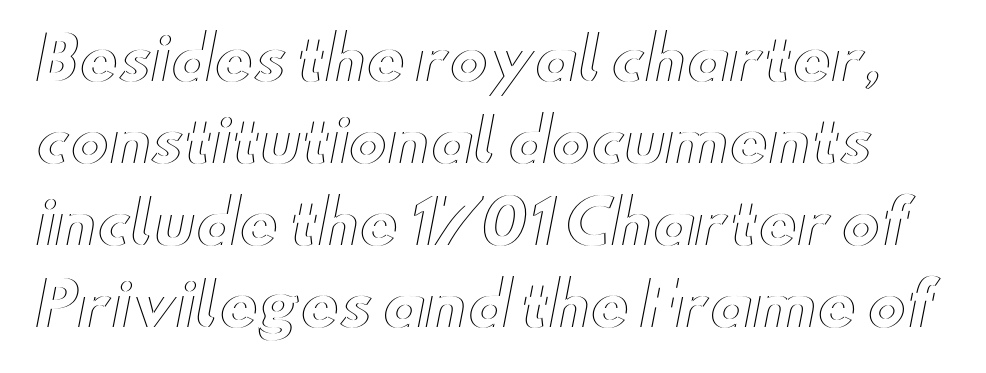
The image shows 59 px wide type; set normal line spacing (1.39x), normal letter spacing, not underlined; a small x-height.
